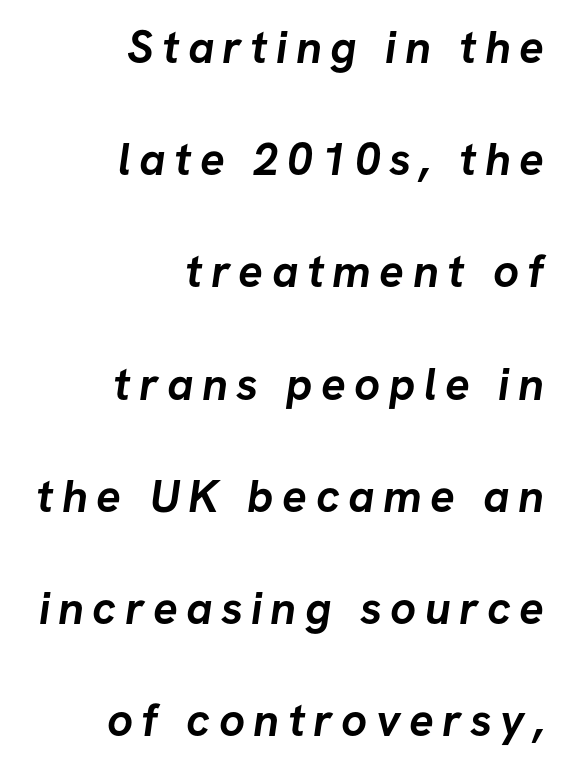
{"serif": "no", "bold": "yes", "weight": "semibold", "width": "normal", "stroke_contrast": "low", "x_height": "medium", "monospaced": "no", "underline": "no", "align": "right", "line_spacing": "loose", "line_spacing_ratio": 2.44, "glyph_px": 46}
